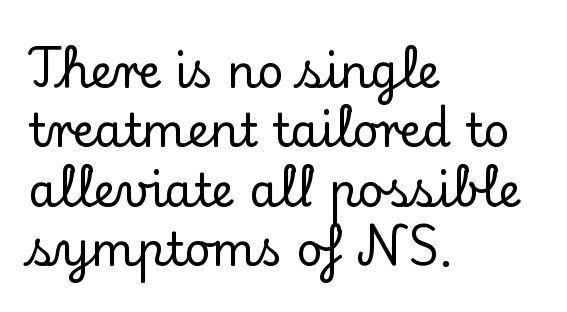
The image shows 46 px serif type, upright; set left-aligned, normal line spacing (1.29x), normal letter spacing, not underlined; low stroke contrast and a small x-height.
